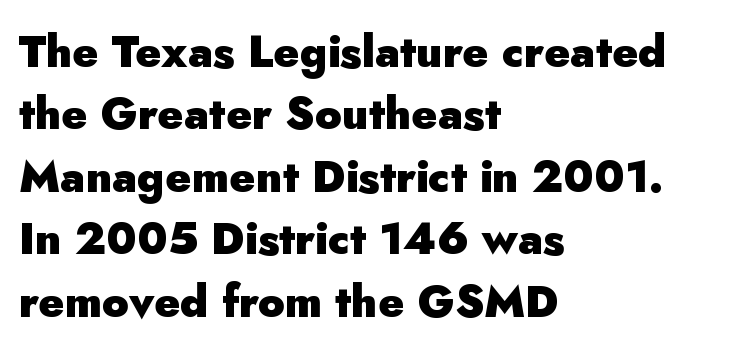
{"serif": "no", "italic": "no", "bold": "yes", "weight": "heavy", "width": "normal", "stroke_contrast": "low", "x_height": "small", "monospaced": "no", "underline": "no", "align": "left", "line_spacing": "normal", "line_spacing_ratio": 1.42, "letter_spacing": "normal", "letter_spacing_em": 0.0, "glyph_px": 44}
